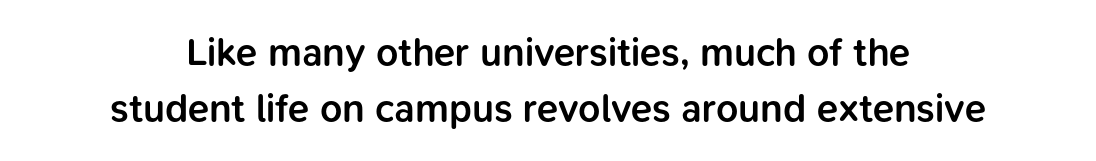
Letter spacing: default. The paragraph shown floats in the horizontal middle. This sample has the flowing, uneven cadence of proportional lettering. No feet cap the strokes, marking this as sans-serif type. Quick note: not italic, upright. The sample has been set in demibold, a notch under bold.
